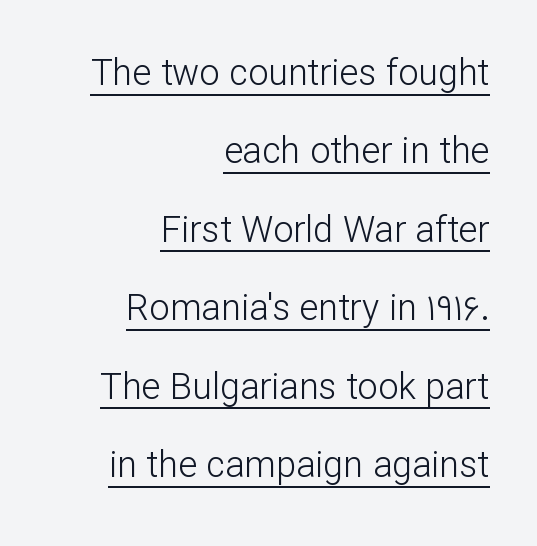
The image shows 36 px light sans-serif type, upright; set right-aligned, loose line spacing (2.18x), normal letter spacing, underlined; low stroke contrast and a medium x-height.
